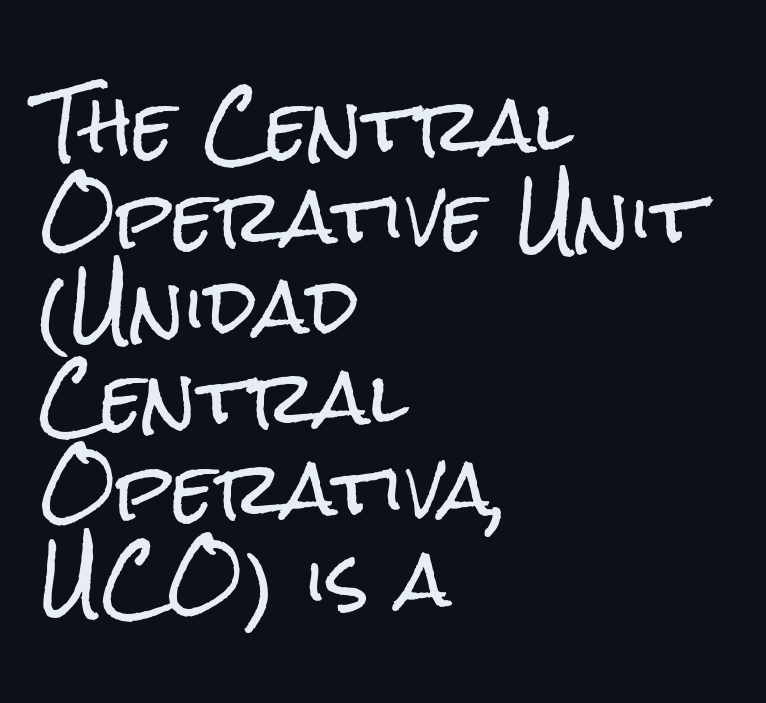
{"serif": "no", "italic": "no", "width": "condensed", "stroke_contrast": "low", "x_height": "medium", "monospaced": "no", "underline": "no", "align": "left", "line_spacing": "normal", "line_spacing_ratio": 1.26, "letter_spacing": "normal", "letter_spacing_em": 0.0, "glyph_px": 72}
